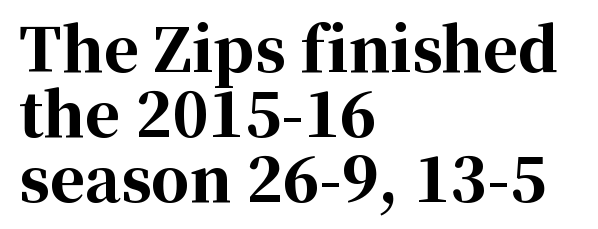
{"serif": "yes", "italic": "no", "bold": "yes", "weight": "bold", "width": "normal", "stroke_contrast": "high", "x_height": "medium", "monospaced": "no", "underline": "no", "align": "left", "line_spacing": "tight", "line_spacing_ratio": 1.08, "letter_spacing": "normal", "letter_spacing_em": 0.0, "glyph_px": 60}
